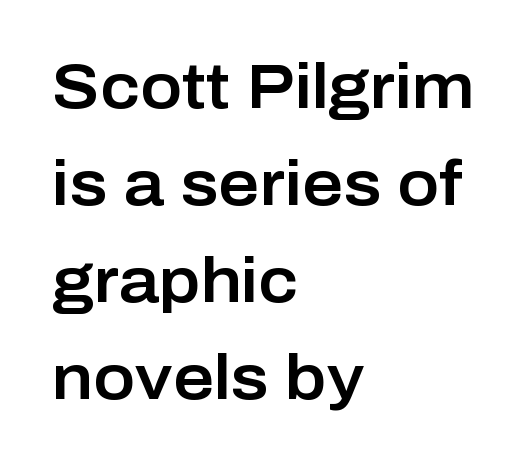
Q: Is the text italic (slanted)? A: No, it is upright.
Q: Is the typeface a serif or a sans-serif typeface? A: Sans-serif.
Q: Is the text underlined? A: No.
Q: How is the paragraph aligned? A: Left-aligned.
Q: Is the spacing between letters normal or unusually wide? A: Normal.
Q: Is the spacing between lines tight, normal or loose? A: Normal.
Q: Width (condensed, normal, or wide)? A: Normal.
Q: Stroke contrast? A: Low.
Q: x-height? A: Medium.
Q: Monospaced? A: No.
